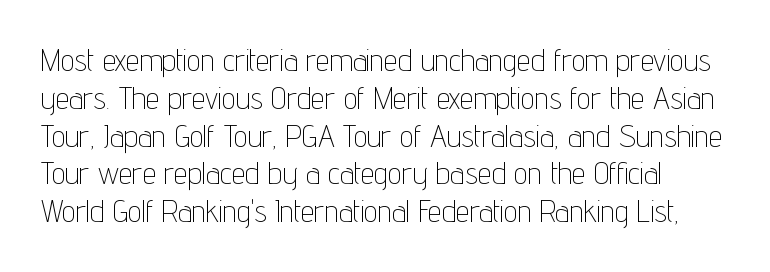
{"serif": "no", "italic": "no", "bold": "no", "weight": "thin", "width": "condensed", "stroke_contrast": "low", "x_height": "medium", "monospaced": "no", "underline": "no", "line_spacing_ratio": 1.22, "letter_spacing": "normal", "letter_spacing_em": 0.0, "glyph_px": 31}
